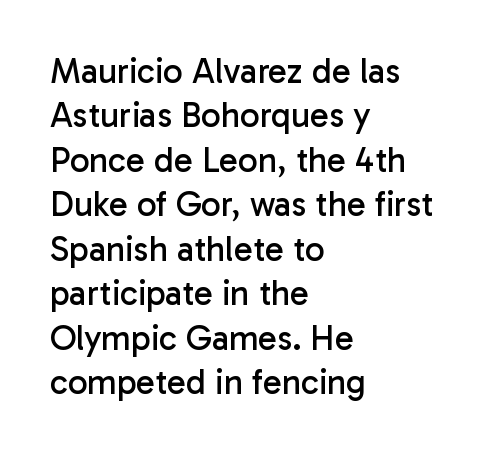
The image shows 35 px regular-weight sans-serif type, upright; set left-aligned, normal line spacing (1.27x), normal letter spacing, not underlined; low stroke contrast and a medium x-height.
